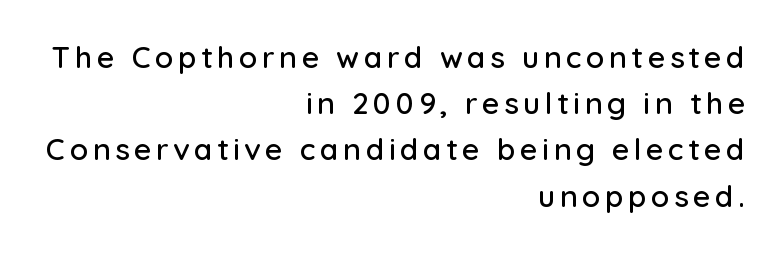
Q: Is the text italic (slanted)? A: No, it is upright.
Q: Is the typeface a serif or a sans-serif typeface? A: Sans-serif.
Q: Is the text underlined? A: No.
Q: How is the paragraph aligned? A: Right-aligned.
Q: Is the spacing between lines tight, normal or loose? A: Normal.
Q: Width (condensed, normal, or wide)? A: Normal.
Q: Stroke contrast? A: Low.
Q: x-height? A: Medium.
Q: Monospaced? A: No.
